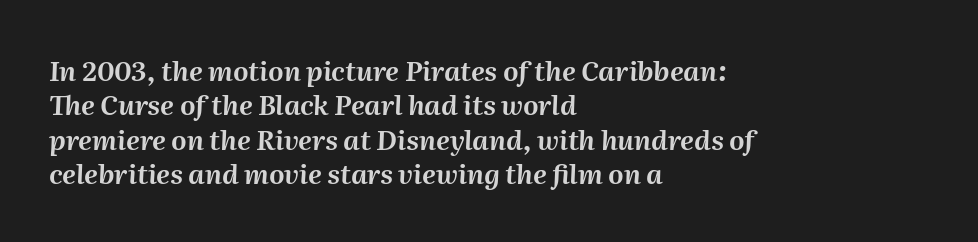
Q: Is the text italic (slanted)? A: Yes, it leans right by about 2 degrees.
Q: Is the text underlined? A: No.
Q: How is the paragraph aligned? A: Left-aligned.
Q: Is the spacing between letters normal or unusually wide? A: Normal.
Q: Is the spacing between lines tight, normal or loose? A: Normal.
